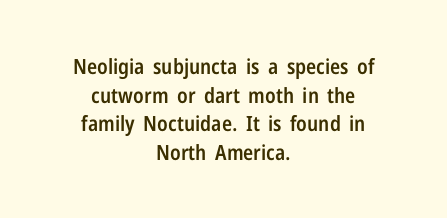
The image shows 21 px text type, upright; set centered, normal line spacing (1.36x), normal letter spacing, not underlined.
